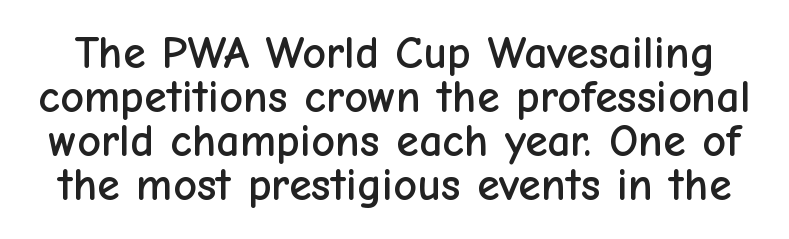
The image shows 46 px sans-serif type, upright; set tight line spacing (0.96x), normal letter spacing, not underlined; low stroke contrast and a medium x-height.
